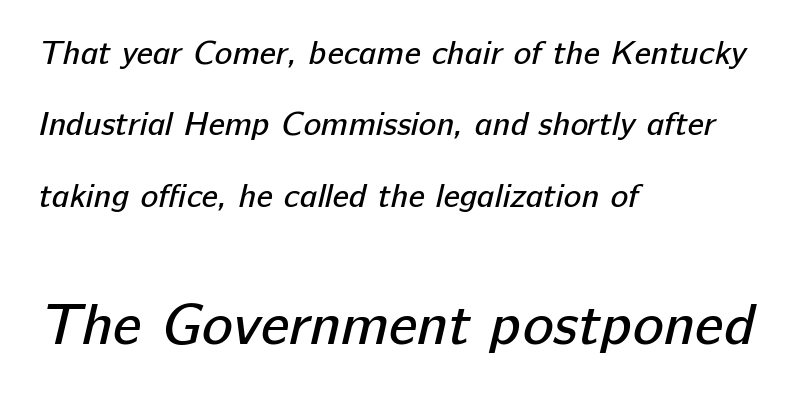
The image shows 58 px regular-weight sans-serif type; set left-aligned, loose line spacing (2.16x), normal letter spacing, not underlined; the second (bottom) block is 1.76x larger; low stroke contrast and a medium x-height.
